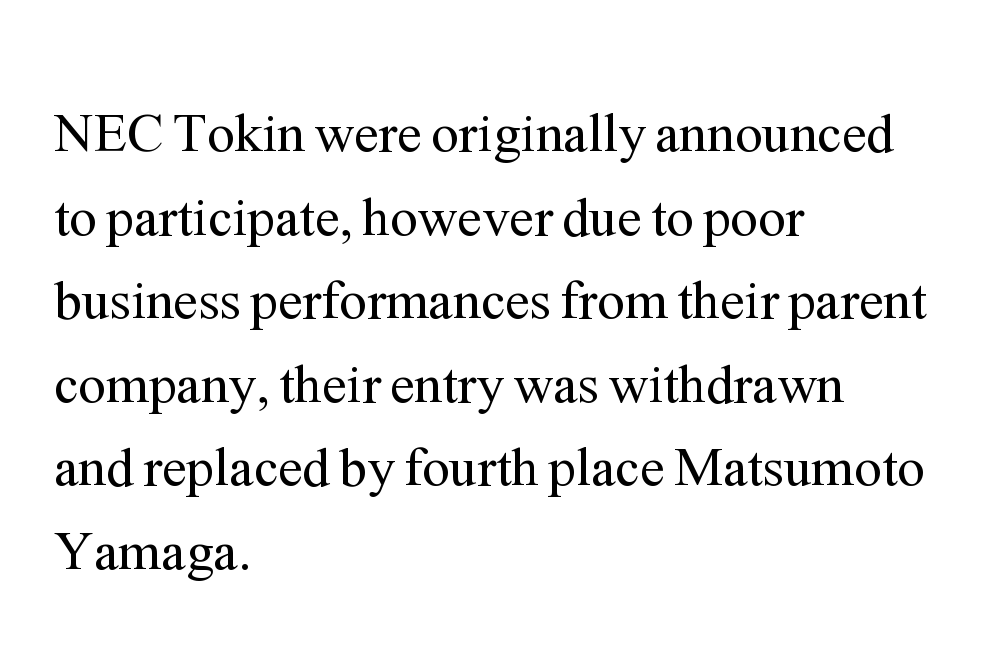
Q: Is the text bold? A: No.
Q: Is the text italic (slanted)? A: No, it is upright.
Q: Is the typeface a serif or a sans-serif typeface? A: Serif.
Q: Is the text underlined? A: No.
Q: How is the paragraph aligned? A: Left-aligned.
Q: Is the spacing between letters normal or unusually wide? A: Normal.
Q: Is the spacing between lines tight, normal or loose? A: Normal.
Q: Width (condensed, normal, or wide)? A: Normal.
Q: Stroke contrast? A: Medium.
Q: x-height? A: Medium.
Q: Monospaced? A: No.
